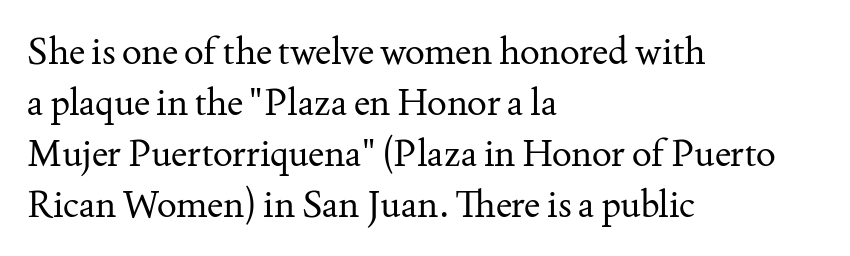
Stem width sits at or under what a default text font uses. Letter spacing: default. Successive baselines arrive at the customary interval. Examine the stroke ends and you'll spot serifs. The rag falls on the right side of this text block.
